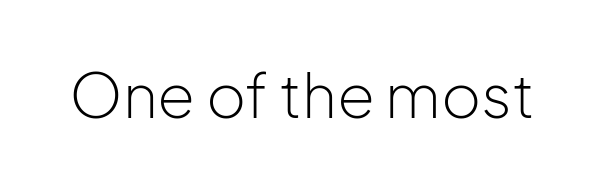
{"serif": "no", "italic": "no", "bold": "no", "weight": "light", "width": "normal", "stroke_contrast": "low", "x_height": "medium", "monospaced": "no", "underline": "no", "letter_spacing": "normal", "letter_spacing_em": 0.0, "glyph_px": 61}
